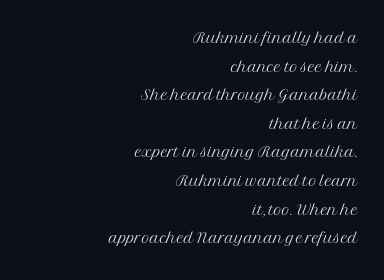
{"bold": "no", "underline": "no", "align": "right", "line_spacing": "normal", "line_spacing_ratio": 1.3, "letter_spacing": "normal", "letter_spacing_em": 0.0, "glyph_px": 22}
